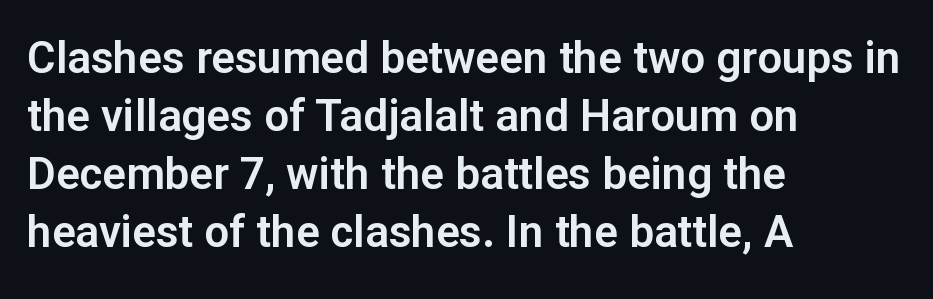
{"serif": "no", "italic": "no", "width": "normal", "stroke_contrast": "low", "x_height": "medium", "monospaced": "no", "underline": "no", "align": "left", "line_spacing": "normal", "line_spacing_ratio": 1.32, "letter_spacing": "normal", "letter_spacing_em": 0.0, "glyph_px": 44}
